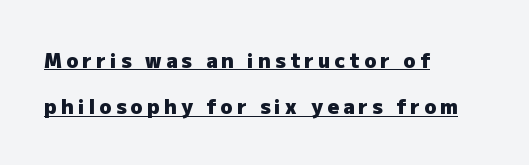
The image shows 20 px bold type, upright; set left-aligned, loose line spacing (2.32x), unusually wide letter spacing (+0.21 em), underlined.
